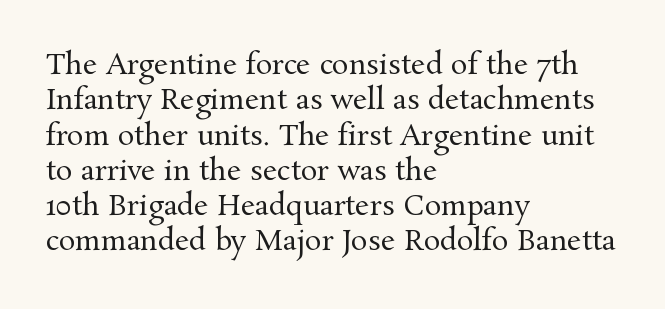
The image shows 28 px regular-weight serif type, upright; set left-aligned, normal line spacing (1.26x), normal letter spacing, not underlined; medium stroke contrast and a medium x-height.
